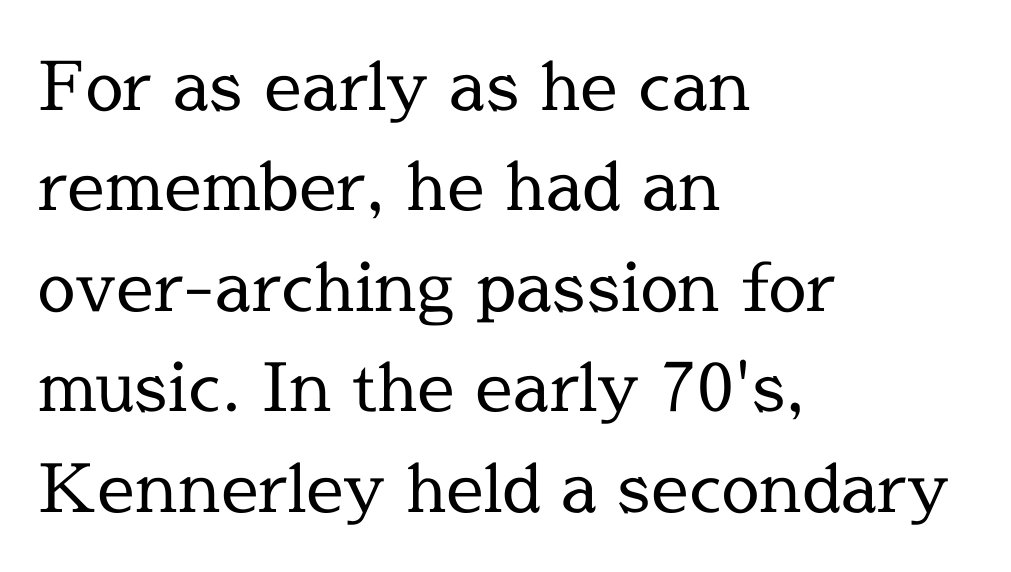
The image shows 67 px regular-weight serif type, upright; set left-aligned, normal line spacing (1.5x), normal letter spacing, not underlined; a medium x-height.
